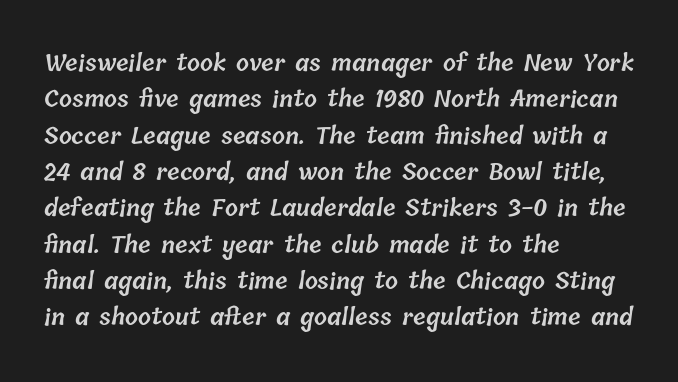
Alignment: flush left. Is there much room between lines? A standard amount, neither cramped nor airy. What weight is shown? A semibold, between regular and bold. Underline: absent. Short note: letters normally spaced.
